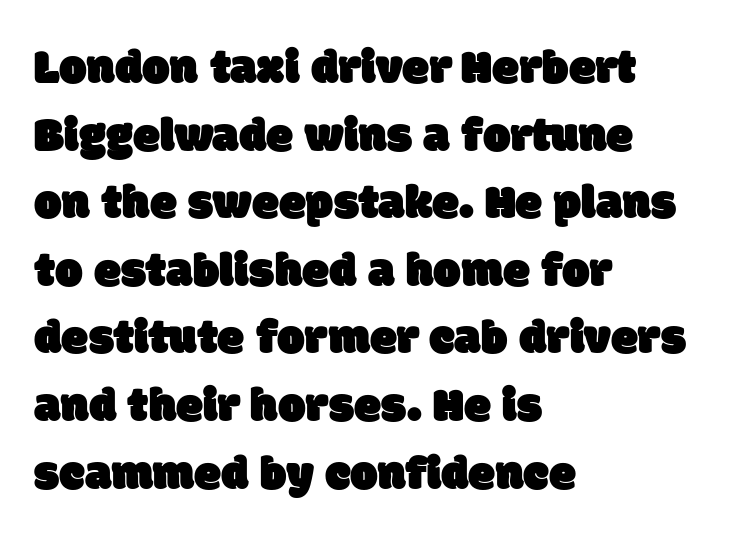
Q: Is the typeface a serif or a sans-serif typeface? A: Sans-serif.
Q: Is the text underlined? A: No.
Q: How is the paragraph aligned? A: Left-aligned.
Q: Is the spacing between letters normal or unusually wide? A: Normal.
Q: Is the spacing between lines tight, normal or loose? A: Normal.
Q: Width (condensed, normal, or wide)? A: Normal.
Q: Stroke contrast? A: Low.
Q: x-height? A: Large.
Q: Monospaced? A: No.
